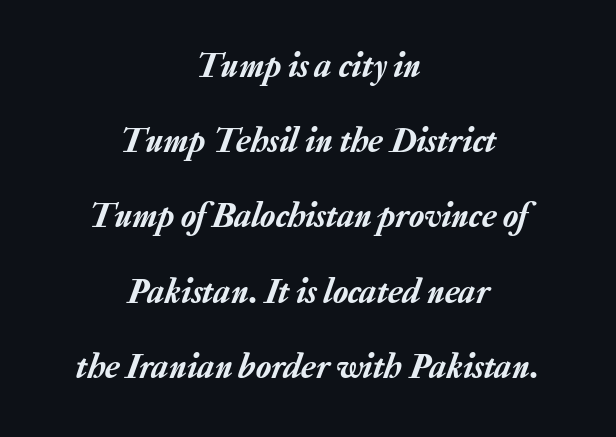
Whoever set this chose breathing room over compactness in the vertical rhythm. Tracking value appears to be zero — textbook default spacing. It's the slanting kind of type. Plain, unruled lines of type. Leftover space on each line is divided equally before and after the words. Proportional: the letters do not fall into vertical columns.
